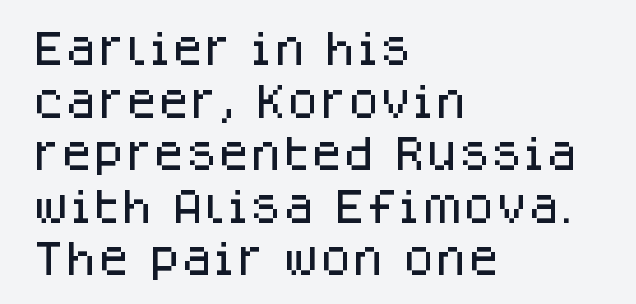
The image shows 37 px sans-serif type, upright; set left-aligned, normal line spacing (1.42x), normal letter spacing, not underlined; low stroke contrast and a large x-height.
